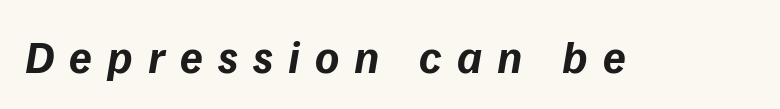
The image shows 46 px bold sans-serif type; set unusually wide letter spacing (+0.33 em), not underlined; low stroke contrast and a medium x-height.
